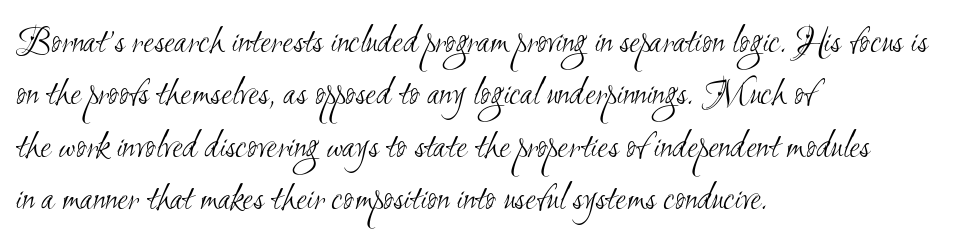
{"serif": "no", "bold": "no", "weight": "light", "width": "condensed", "stroke_contrast": "medium", "x_height": "small", "monospaced": "no", "underline": "no", "align": "left", "line_spacing": "normal", "line_spacing_ratio": 1.34, "letter_spacing": "normal", "letter_spacing_em": 0.0, "glyph_px": 39}
